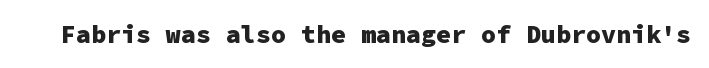
Q: Is the text bold? A: Yes.
Q: Is the text italic (slanted)? A: No, it is upright.
Q: Is the text underlined? A: No.
Q: Is the spacing between letters normal or unusually wide? A: Normal.
